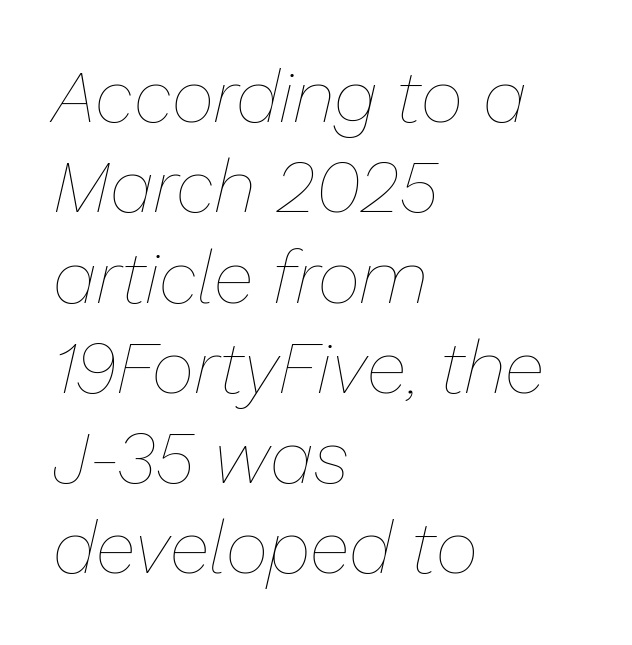
The image shows 74 px thin type, italic (leaning right); set left-aligned, line spacing 1.22x, normal letter spacing, not underlined; low stroke contrast and a medium x-height.
